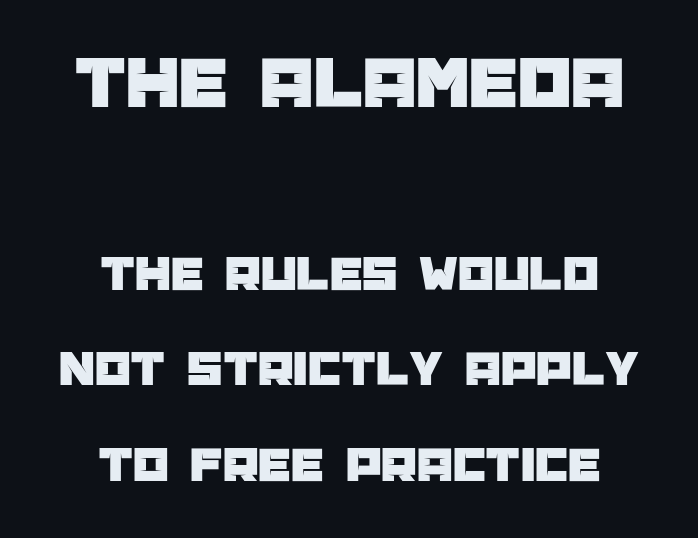
Caption: upper text group enlarged, lower text group reduced. A typesetter would label this face a sans. Each row of text sits above clean, open space. Designer's note — italics off, roman on. The face used here is proportionally spaced, like ordinary book or web type. Teacher's note: observe the equal gaps on both sides — that is centered alignment.
